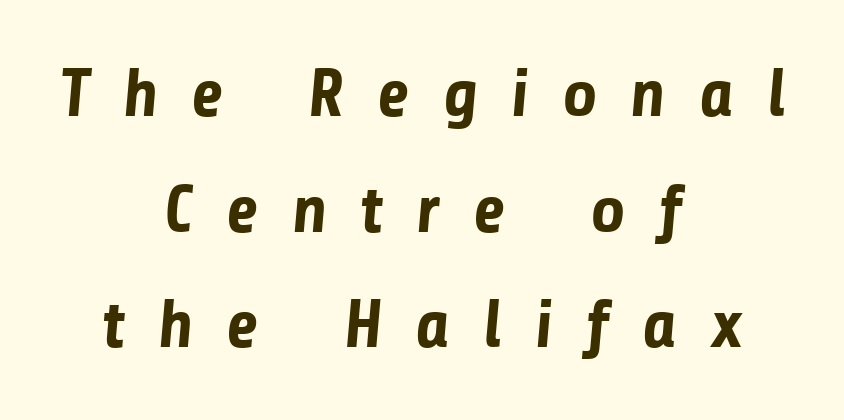
Q: Is the text bold? A: Yes.
Q: Is the typeface a serif or a sans-serif typeface? A: Sans-serif.
Q: Is the text underlined? A: No.
Q: How is the paragraph aligned? A: Centered.
Q: Is the spacing between letters normal or unusually wide? A: Unusually wide.
Q: Is the spacing between lines tight, normal or loose? A: Normal.
Q: Width (condensed, normal, or wide)? A: Normal.
Q: Stroke contrast? A: Low.
Q: x-height? A: Medium.
Q: Monospaced? A: No.
